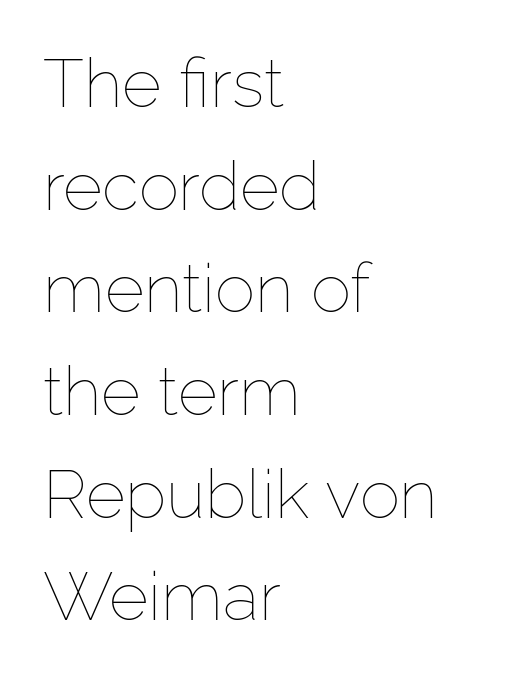
Note the varied advance widths — an 'i' is clearly narrower than an 'm'. The paragraph has a hard left edge and a soft right edge. The lettering holds an erect, upright posture throughout. Leading matches the norm, producing a regular column. No heavy texture on the line: the type isn't bold. Quick note: underline off.
